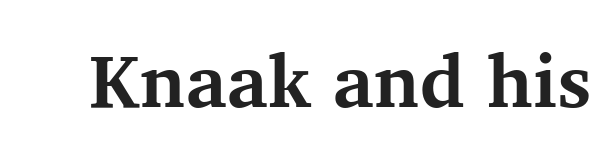
Compared with typical body copy, the letter spacing here is the same. The glyphs have the mass of a bold cut. Note the varied advance widths — an 'i' is clearly narrower than an 'm'. The typeface chosen for these lines features serifs. Ordinary non-slanted type is in use.
